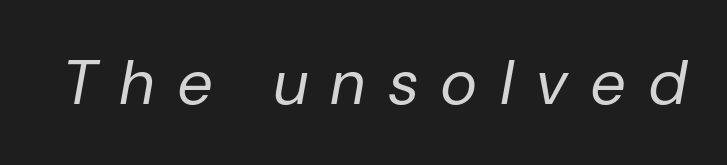
Tracking value appears strongly positive — letters spread wide. The rendering applies a slant to the glyphs. This sample has the flowing, uneven cadence of proportional lettering. Unmarked baselines from the first word to the last.
